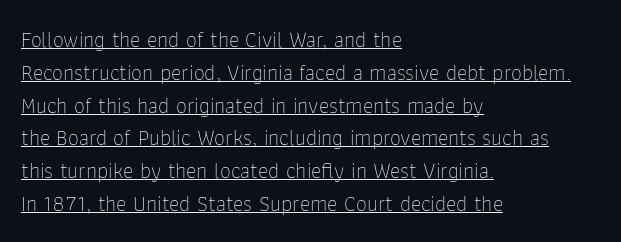
{"italic": "no", "bold": "no", "underline": "yes", "align": "left", "line_spacing": "normal", "line_spacing_ratio": 1.49, "letter_spacing": "normal", "letter_spacing_em": 0.0, "glyph_px": 22}
